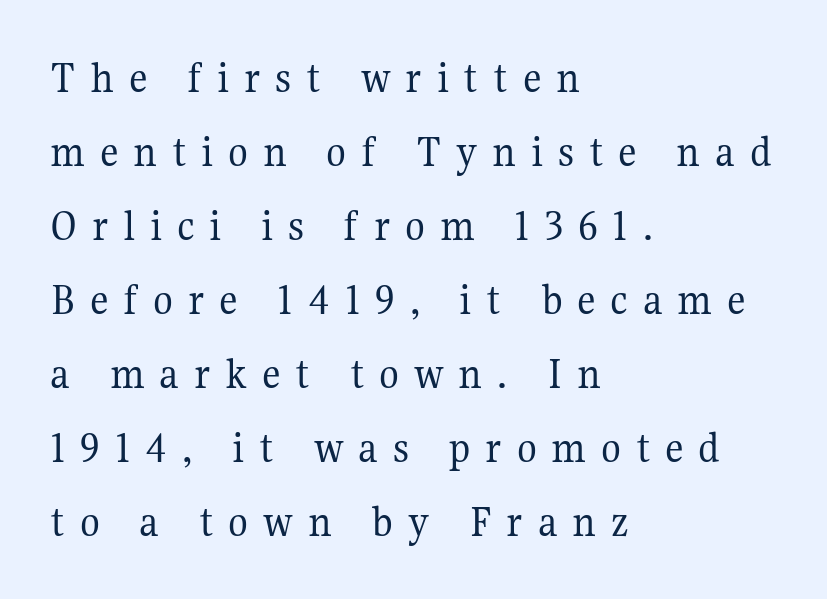
Unbolded letterforms with no extra heft. Leftover space on each line is placed entirely after the last word. No italicization has been applied; the sample stays upright. Does the type have serifs? Yes, each stem ends in a small foot.
